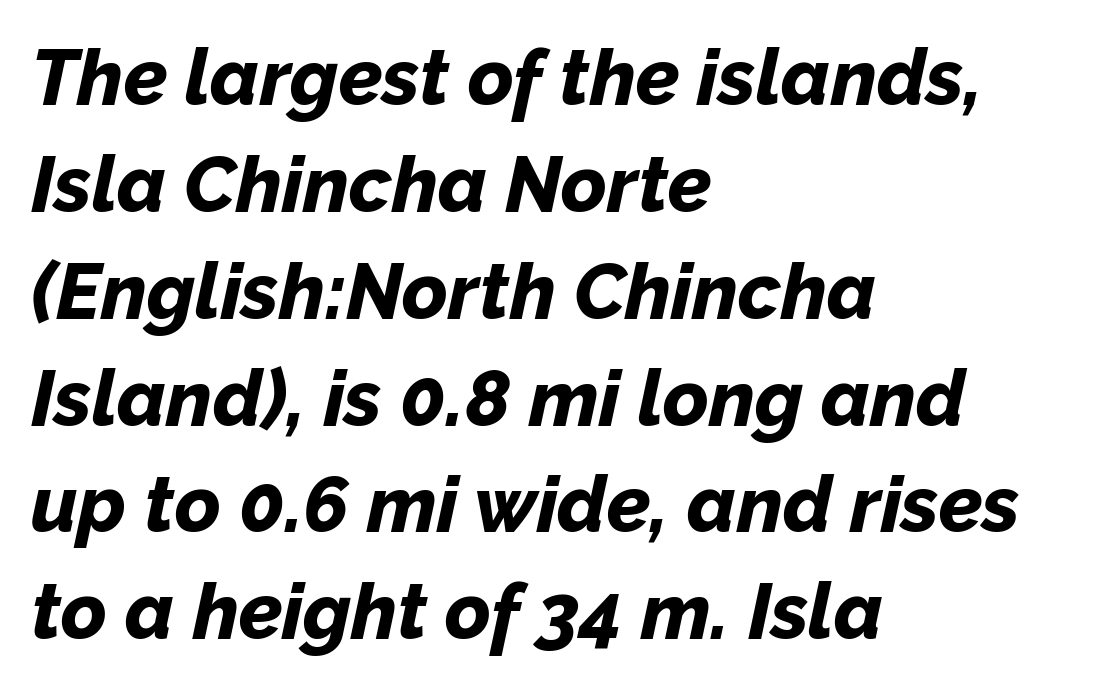
Q: Is the text bold? A: Yes.
Q: Is the text italic (slanted)? A: Yes, it leans right by about 12 degrees.
Q: Is the text underlined? A: No.
Q: How is the paragraph aligned? A: Left-aligned.
Q: Is the spacing between letters normal or unusually wide? A: Normal.
Q: Is the spacing between lines tight, normal or loose? A: Normal.
Q: Width (condensed, normal, or wide)? A: Normal.
Q: Stroke contrast? A: Low.
Q: x-height? A: Medium.
Q: Monospaced? A: No.
